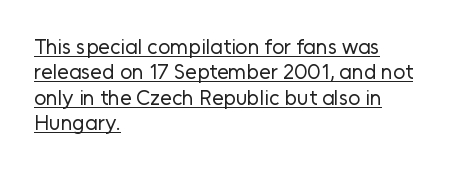
This is the regular roman posture of the typeface. Weight: in the light-to-regular range. Where is the straight margin? On the left. This is underlined copy, the kind a proofreader might mark for attention. The letters sit at their default tracking, neither squeezed nor spread.
